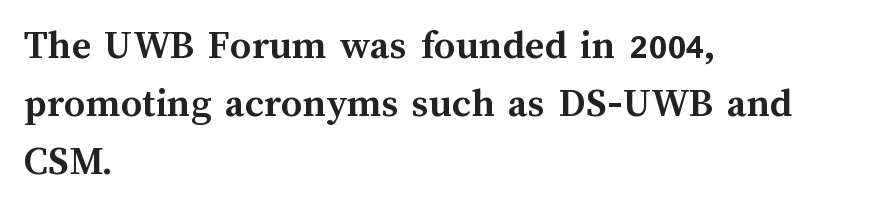
{"italic": "no", "bold": "yes", "weight": "semibold", "width": "normal", "stroke_contrast": "medium", "x_height": "medium", "monospaced": "no", "underline": "no", "align": "left", "line_spacing": "normal", "line_spacing_ratio": 1.38, "letter_spacing": "normal", "letter_spacing_em": 0.0, "glyph_px": 42}
